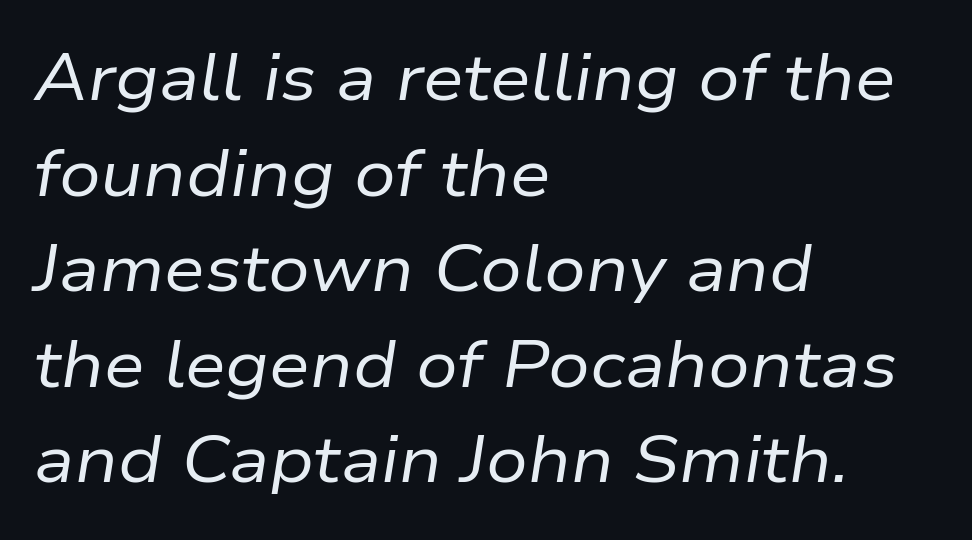
{"italic": "yes", "lean": "right", "slant_degrees": 9, "bold": "no", "weight": "regular", "width": "normal", "stroke_contrast": "low", "x_height": "medium", "monospaced": "no", "underline": "no", "align": "left", "line_spacing": "normal", "line_spacing_ratio": 1.47, "letter_spacing": "normal", "letter_spacing_em": 0.0, "glyph_px": 65}
